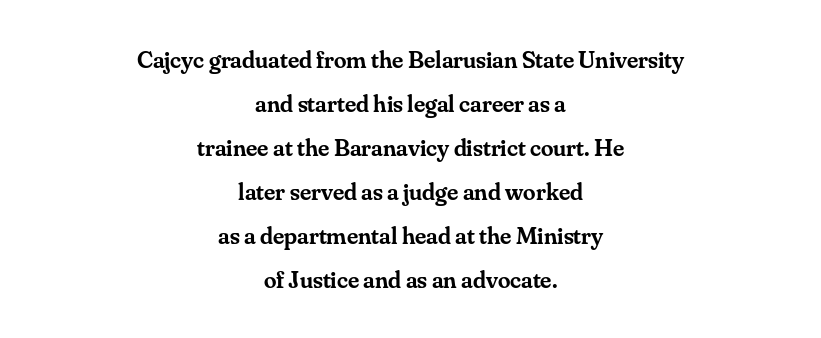
Q: Is the text bold? A: Semi-bold.
Q: Is the text italic (slanted)? A: No, it is upright.
Q: Is the text underlined? A: No.
Q: How is the paragraph aligned? A: Centered.
Q: Is the spacing between letters normal or unusually wide? A: Normal.
